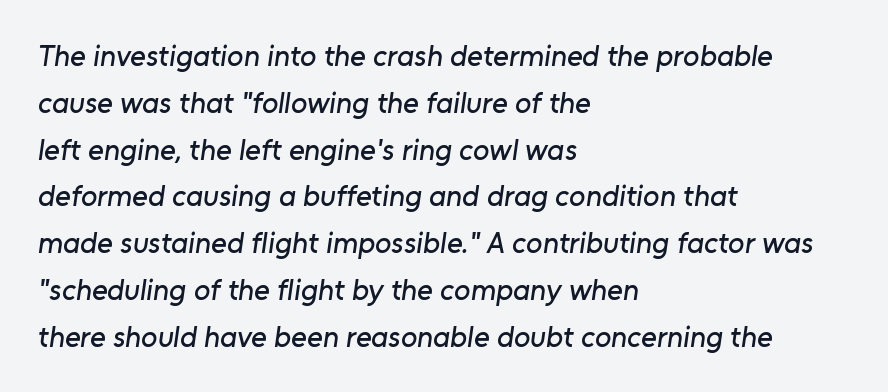
Glance below the letters and you will spot only blank space. Look at the bottom of the vertical strokes: they stop flat, with no serifs. Spacing verdict: proportional, widths tailored to each character. The space between consecutive lines is moderate. Compared with a centered layout, this one pins lines to the left instead. Tracking here is standard; glyphs follow each other at the usual distance.
